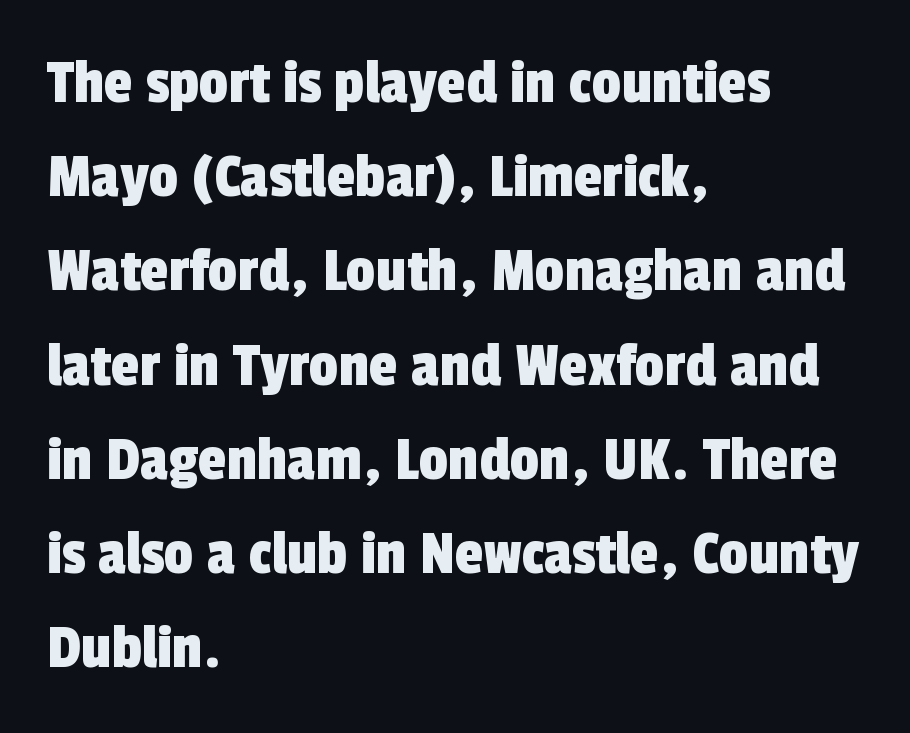
{"serif": "no", "width": "condensed", "x_height": "medium", "monospaced": "no", "underline": "no", "align": "left", "line_spacing": "normal", "line_spacing_ratio": 1.45, "letter_spacing": "normal", "letter_spacing_em": 0.0, "glyph_px": 65}
